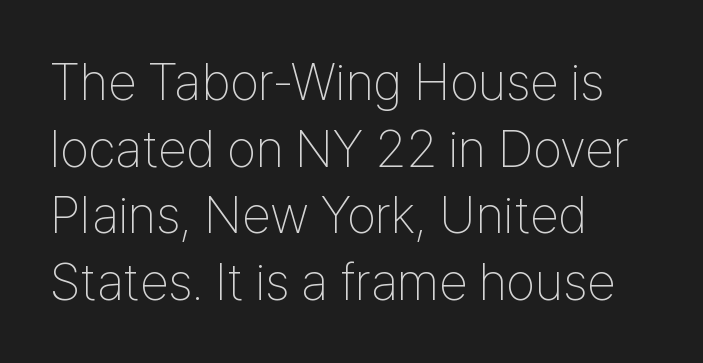
{"serif": "no", "italic": "no", "bold": "no", "weight": "thin", "width": "condensed", "stroke_contrast": "low", "x_height": "medium", "monospaced": "no", "underline": "no", "align": "left", "line_spacing": "normal", "line_spacing_ratio": 1.28, "letter_spacing": "normal", "letter_spacing_em": 0.0, "glyph_px": 52}
